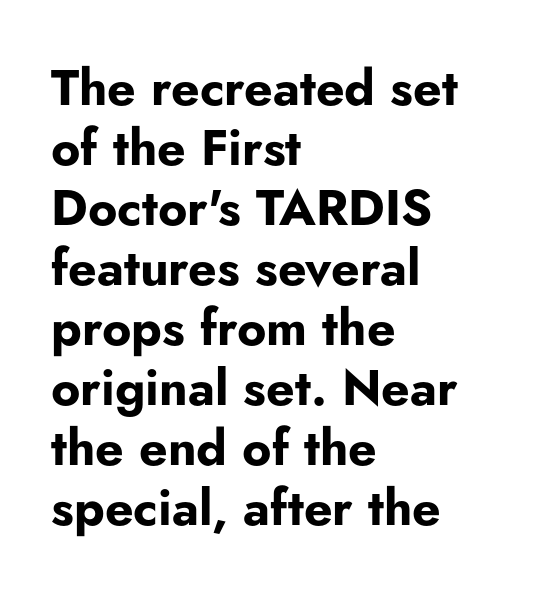
Q: Is the text bold? A: Yes.
Q: Is the text italic (slanted)? A: No, it is upright.
Q: Is the typeface a serif or a sans-serif typeface? A: Sans-serif.
Q: Is the text underlined? A: No.
Q: How is the paragraph aligned? A: Left-aligned.
Q: Is the spacing between letters normal or unusually wide? A: Normal.
Q: Width (condensed, normal, or wide)? A: Normal.
Q: Stroke contrast? A: Low.
Q: x-height? A: Small.
Q: Monospaced? A: No.
